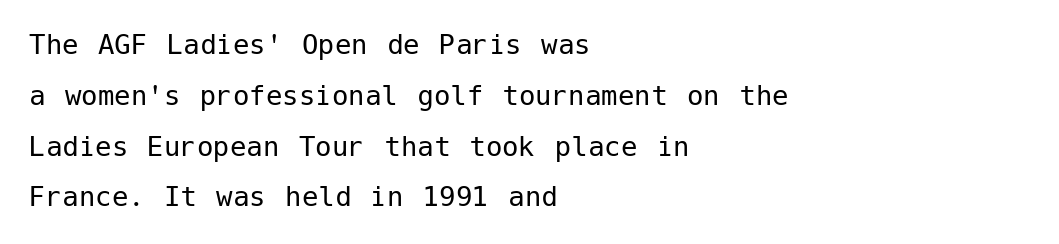
Type without underlining. The face used here is a sans, in the tradition of grotesques and geometrics. The font sits on the lighter half of the weight spectrum, regular included. Tracking value appears to be zero — textbook default spacing. Vertical strokes here are truly vertical. The block of text has a typical density, with ordinary space between rows.
